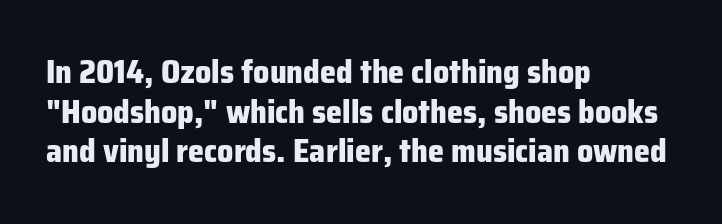
Q: Is the text bold? A: Yes.
Q: Is the text italic (slanted)? A: No, it is upright.
Q: Is the typeface a serif or a sans-serif typeface? A: Sans-serif.
Q: Is the text underlined? A: No.
Q: How is the paragraph aligned? A: Left-aligned.
Q: Is the spacing between letters normal or unusually wide? A: Normal.
Q: Width (condensed, normal, or wide)? A: Normal.
Q: Stroke contrast? A: Low.
Q: x-height? A: Medium.
Q: Monospaced? A: No.
